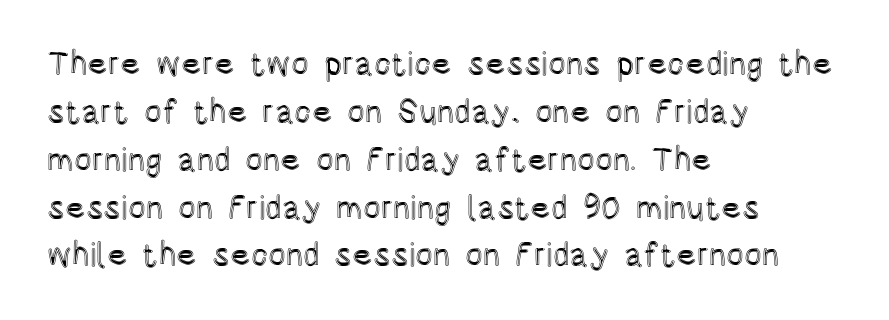
{"italic": "no", "width": "condensed", "x_height": "large", "monospaced": "no", "underline": "no", "align": "left", "line_spacing": "normal", "line_spacing_ratio": 1.45, "letter_spacing": "normal", "letter_spacing_em": 0.0, "glyph_px": 33}
